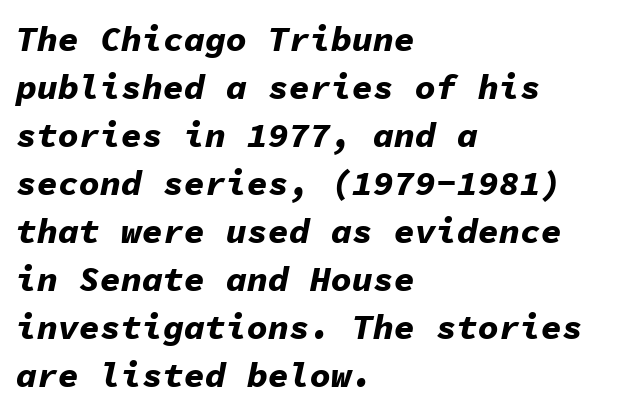
The image shows 35 px bold type, italic (leaning right), monospaced; set left-aligned, normal line spacing (1.37x), normal letter spacing, not underlined; low stroke contrast and a medium x-height.
